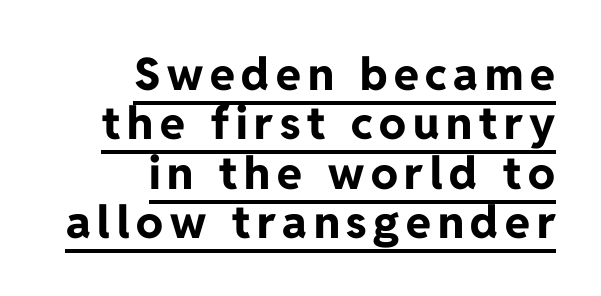
{"serif": "no", "italic": "no", "bold": "yes", "weight": "bold", "width": "normal", "stroke_contrast": "low", "x_height": "medium", "monospaced": "no", "underline": "yes", "align": "right", "line_spacing": "tight", "line_spacing_ratio": 1.1, "glyph_px": 45}
